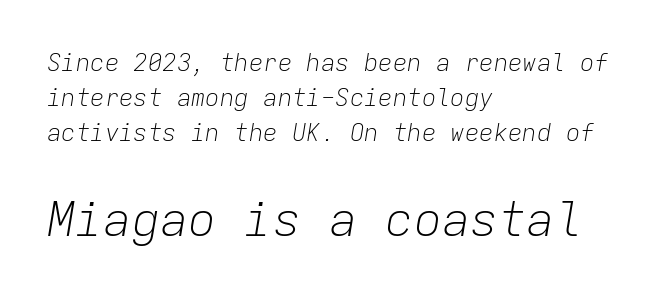
Q: Is the text bold? A: No.
Q: Is the text italic (slanted)? A: Yes, it leans right by about 9 degrees.
Q: Is the text underlined? A: No.
Q: How is the paragraph aligned? A: Left-aligned.
Q: Is the spacing between letters normal or unusually wide? A: Normal.
Q: Is the spacing between lines tight, normal or loose? A: Normal.
Q: Which block of text is set in a larger size, the first (top) or the second (bottom)? A: The second (bottom) one.
Q: Width (condensed, normal, or wide)? A: Normal.
Q: Stroke contrast? A: Low.
Q: x-height? A: Medium.
Q: Monospaced? A: Yes.
